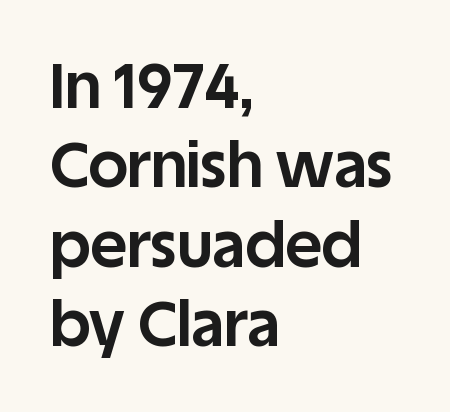
Q: Is the text bold? A: Yes.
Q: Is the text italic (slanted)? A: No, it is upright.
Q: Is the typeface a serif or a sans-serif typeface? A: Sans-serif.
Q: Is the text underlined? A: No.
Q: How is the paragraph aligned? A: Left-aligned.
Q: Is the spacing between letters normal or unusually wide? A: Normal.
Q: Is the spacing between lines tight, normal or loose? A: Normal.
Q: Width (condensed, normal, or wide)? A: Normal.
Q: Stroke contrast? A: Low.
Q: x-height? A: Large.
Q: Monospaced? A: No.
